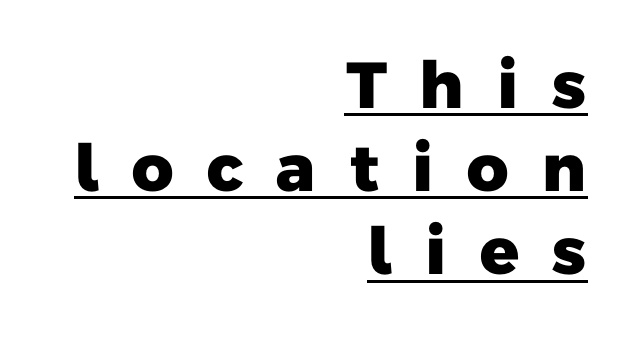
{"serif": "no", "bold": "yes", "weight": "heavy", "width": "normal", "stroke_contrast": "low", "x_height": "medium", "monospaced": "no", "underline": "yes", "align": "right", "line_spacing": "normal", "line_spacing_ratio": 1.28, "letter_spacing": "wide", "letter_spacing_em": 0.48, "glyph_px": 65}
